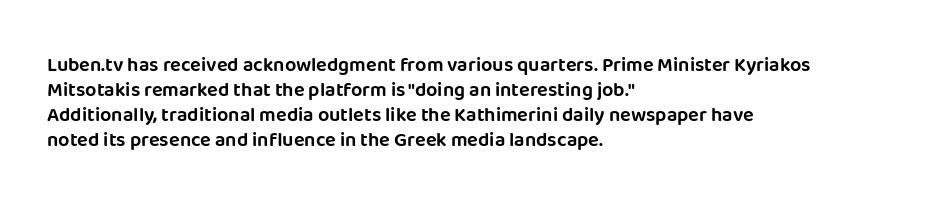
Q: Is the text italic (slanted)? A: No, it is upright.
Q: Is the text underlined? A: No.
Q: How is the paragraph aligned? A: Left-aligned.
Q: Is the spacing between letters normal or unusually wide? A: Normal.
Q: Is the spacing between lines tight, normal or loose? A: Normal.
